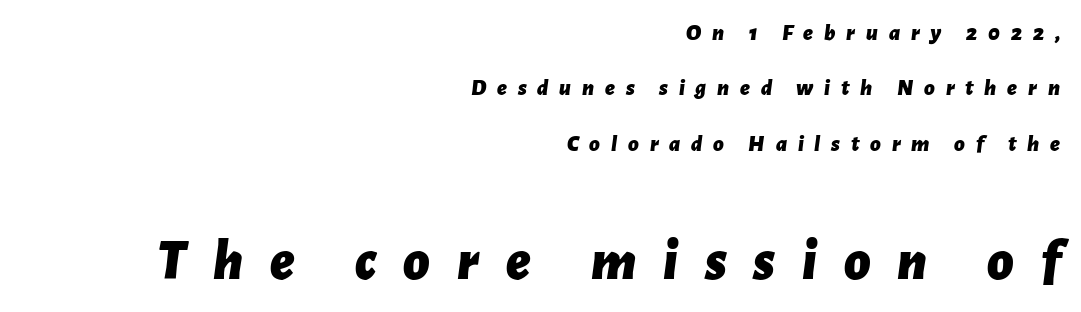
The image shows 57 px bold type, italic (leaning right); set right-aligned, loose line spacing (2.41x), unusually wide letter spacing (+0.47 em), not underlined; the second (bottom) block is 2.48x larger; low stroke contrast and a medium x-height.
